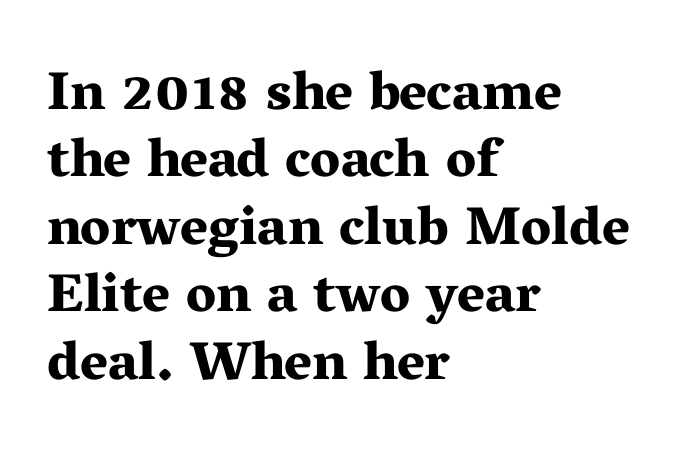
Q: Is the text bold? A: Yes.
Q: Is the text italic (slanted)? A: No, it is upright.
Q: Is the typeface a serif or a sans-serif typeface? A: Serif.
Q: Is the text underlined? A: No.
Q: How is the paragraph aligned? A: Left-aligned.
Q: Is the spacing between letters normal or unusually wide? A: Normal.
Q: Is the spacing between lines tight, normal or loose? A: Normal.
Q: Width (condensed, normal, or wide)? A: Wide.
Q: Stroke contrast? A: Medium.
Q: x-height? A: Medium.
Q: Monospaced? A: No.
